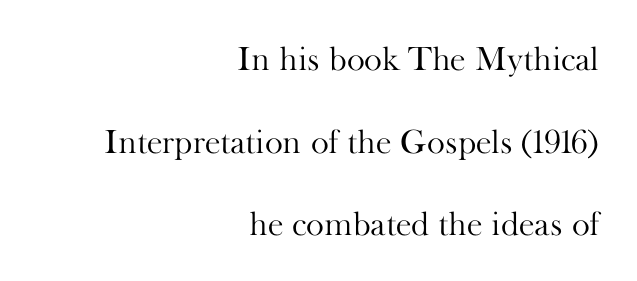
{"serif": "yes", "italic": "no", "bold": "no", "weight": "light", "width": "normal", "stroke_contrast": "high", "x_height": "small", "monospaced": "no", "underline": "no", "align": "right", "line_spacing": "loose", "line_spacing_ratio": 2.43, "letter_spacing": "normal", "letter_spacing_em": 0.0, "glyph_px": 34}
